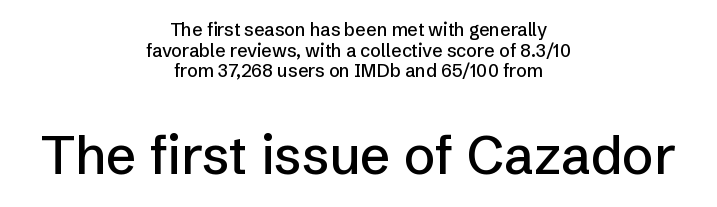
{"serif": "no", "italic": "no", "width": "normal", "stroke_contrast": "low", "x_height": "medium", "monospaced": "no", "underline": "no", "align": "center", "line_spacing": "tight", "line_spacing_ratio": 1.15, "letter_spacing": "normal", "letter_spacing_em": 0.0, "larger_block": "second", "size_ratio": 2.94, "glyph_px": 53}
